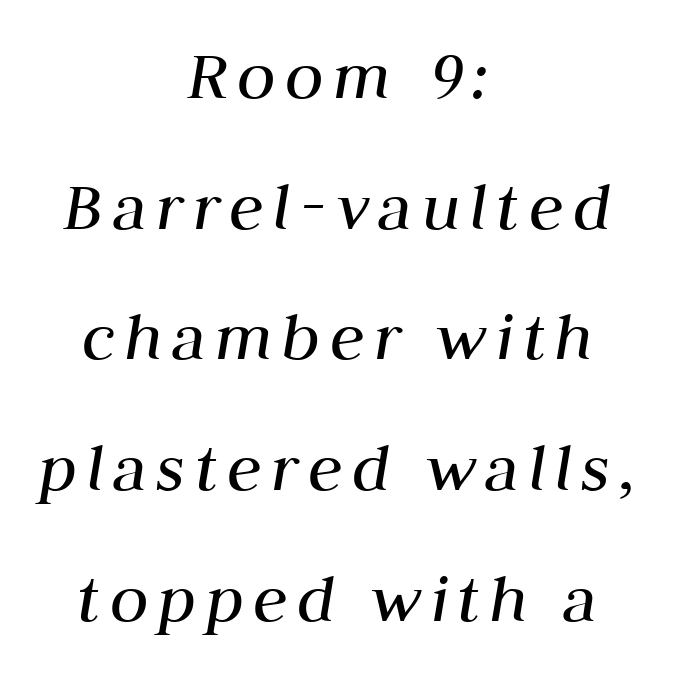
Do the characters align in a grid? No, the font is proportional. Does the lettering tilt? It does — this is italic. If you folded the block vertically in half, each line would mirror itself in length. The strokes are not fattened; the text isn't bold. Rule under the text: the space is simply empty.
